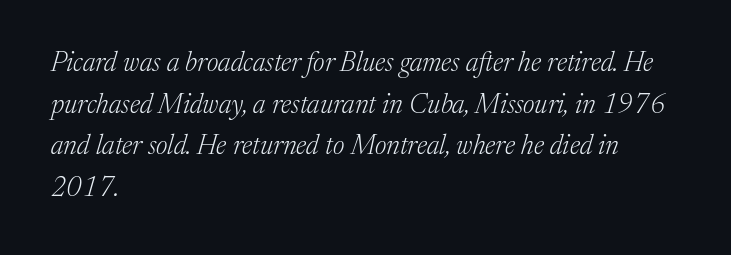
Q: Is the text bold? A: No.
Q: Is the text italic (slanted)? A: Yes, it leans right by about 17 degrees.
Q: Is the text underlined? A: No.
Q: How is the paragraph aligned? A: Left-aligned.
Q: Is the spacing between letters normal or unusually wide? A: Normal.
Q: Is the spacing between lines tight, normal or loose? A: Normal.
